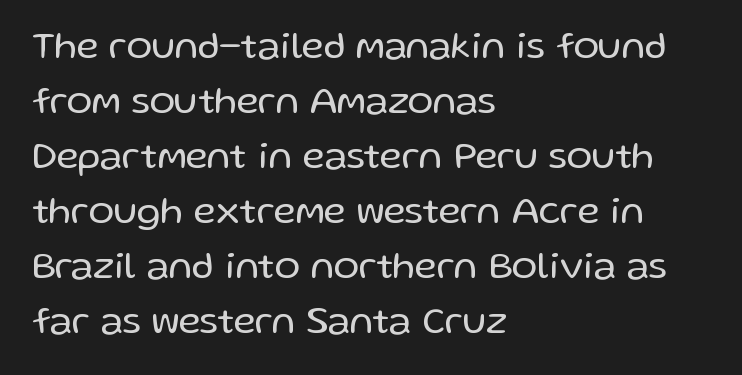
Observe the ordinary spacing: letters are neighbours, not strangers. The paragraph shown leans on its left margin. Is there any slant? The stems are plumb. I'd call this a sans setting — the letters go barefoot.
